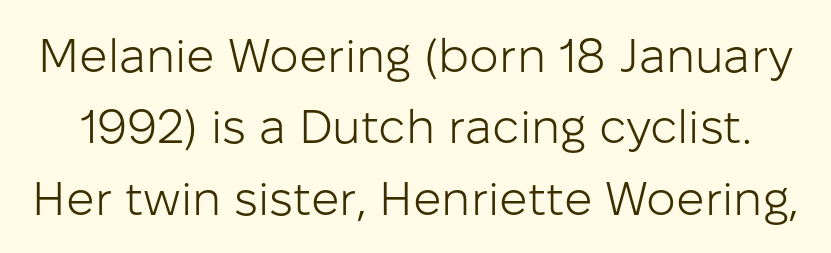
Q: Is the text bold? A: No.
Q: Is the text italic (slanted)? A: No, it is upright.
Q: Is the typeface a serif or a sans-serif typeface? A: Sans-serif.
Q: Is the text underlined? A: No.
Q: Is the spacing between letters normal or unusually wide? A: Normal.
Q: Is the spacing between lines tight, normal or loose? A: Normal.
Q: Width (condensed, normal, or wide)? A: Normal.
Q: Stroke contrast? A: Low.
Q: x-height? A: Medium.
Q: Monospaced? A: No.
